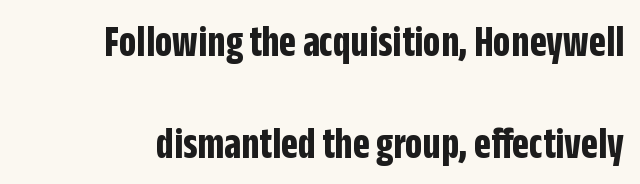
Q: Is the text bold? A: Yes.
Q: Is the text italic (slanted)? A: No, it is upright.
Q: Is the typeface a serif or a sans-serif typeface? A: Sans-serif.
Q: Is the text underlined? A: No.
Q: Is the spacing between letters normal or unusually wide? A: Normal.
Q: Is the spacing between lines tight, normal or loose? A: Loose.
Q: Width (condensed, normal, or wide)? A: Condensed.
Q: Stroke contrast? A: Low.
Q: x-height? A: Large.
Q: Monospaced? A: No.
